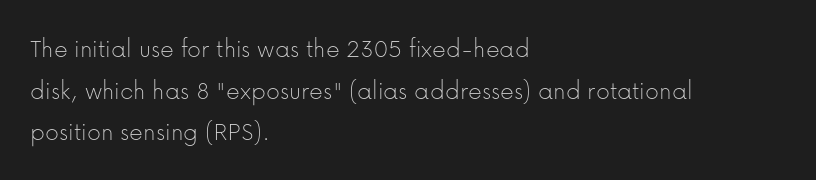
This sample uses an upright cut, with every glyph sitting square on the baseline. Lines of text with bare space underneath. The setting favours the left margin, as ordinary paragraphs usually do. Leading: standard. The typesetting does not lean heavy: it is not bold. You could call the tracking neutral — neither tight nor loose.
